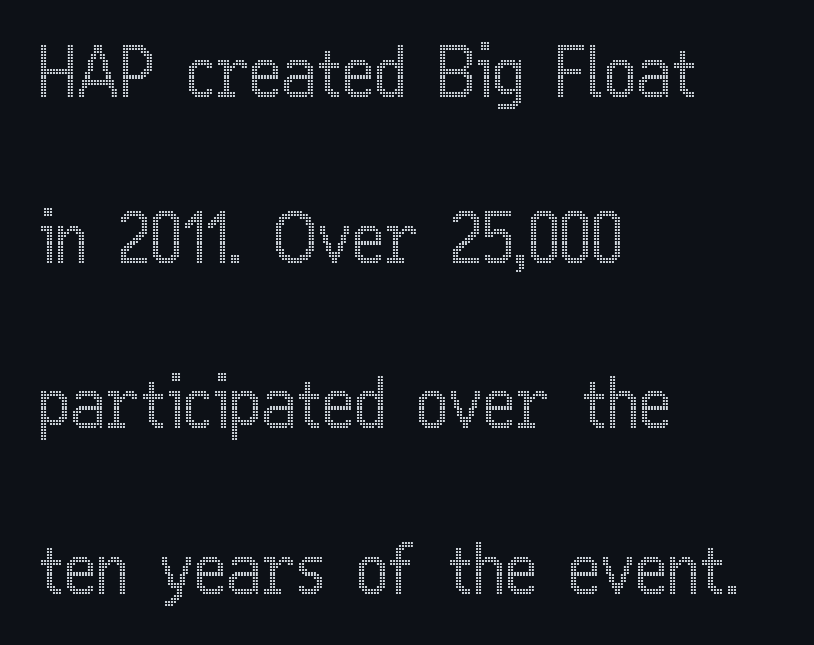
The lines are quadded left. A typesetter would call this zero additional tracking. Looks like regular typesetting: each glyph gets only the width it needs. Rendered with straight, roman letterforms. No word sits above an underline.
